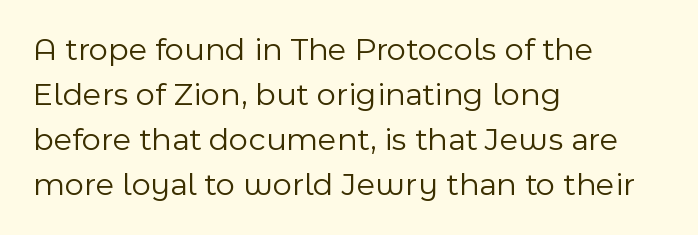
Summary of vertical rhythm: regular, with standard interline spacing. Each letter keeps its own natural width here, so spacing adapts to shape. The rendering keeps characters at their native spacing. Is this a sans? Yes — the strokes have no serifs.
